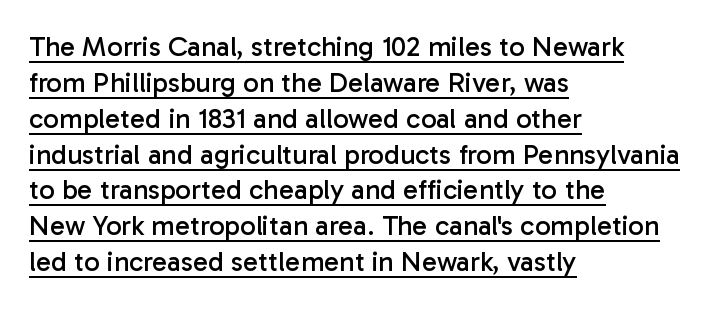
{"serif": "no", "italic": "no", "bold": "no", "weight": "regular", "width": "normal", "stroke_contrast": "low", "x_height": "medium", "monospaced": "no", "underline": "yes", "align": "left", "line_spacing": "normal", "line_spacing_ratio": 1.28, "letter_spacing": "normal", "letter_spacing_em": 0.0, "glyph_px": 28}
